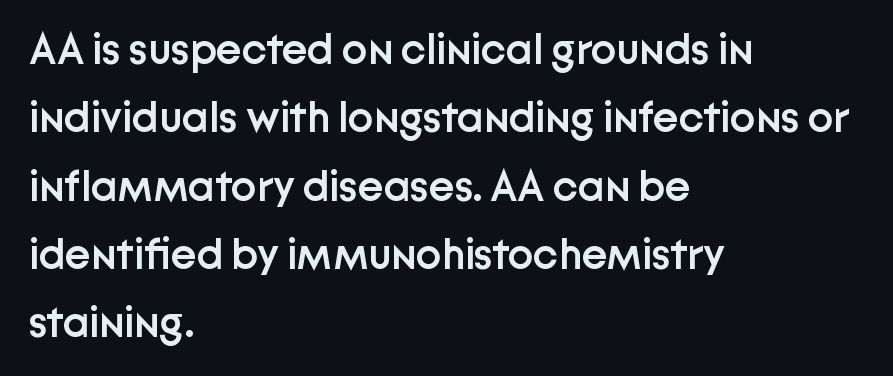
{"serif": "no", "italic": "no", "bold": "semi", "weight": "semibold", "width": "normal", "stroke_contrast": "low", "x_height": "medium", "monospaced": "no", "underline": "no", "align": "left", "line_spacing": "normal", "line_spacing_ratio": 1.59, "letter_spacing": "normal", "letter_spacing_em": 0.0, "glyph_px": 43}
